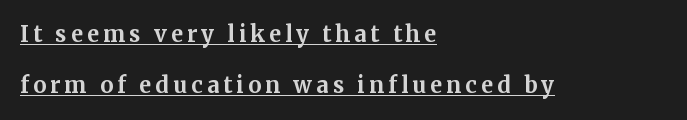
{"italic": "no", "bold": "yes", "underline": "yes", "align": "left", "line_spacing": "loose", "line_spacing_ratio": 2.33, "glyph_px": 22}
